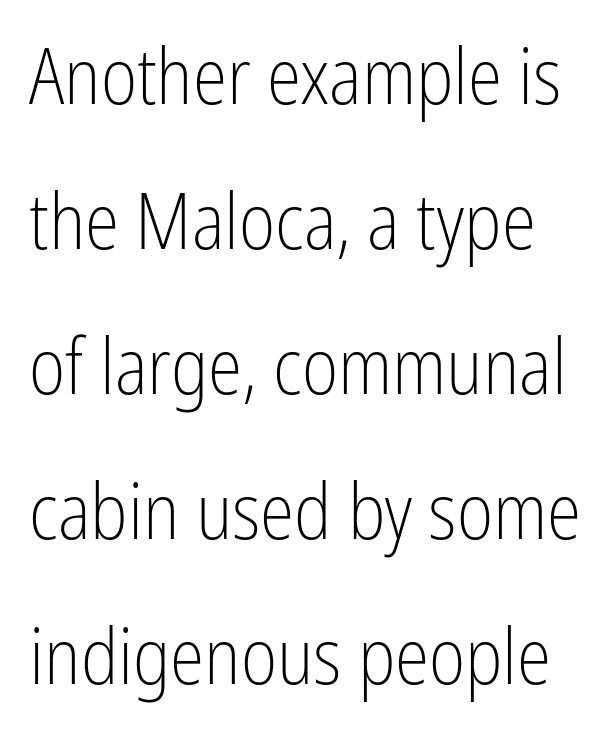
Think standard paragraph weight, or any step lighter than that. Words float on clear page, feet unadorned. Glyph-to-glyph distance matches everyday printed text. The letters advance in unequal steps, a hallmark of proportional type. This sample uses a sans-serif face. Italic? Not at all — the glyphs are vertical.
